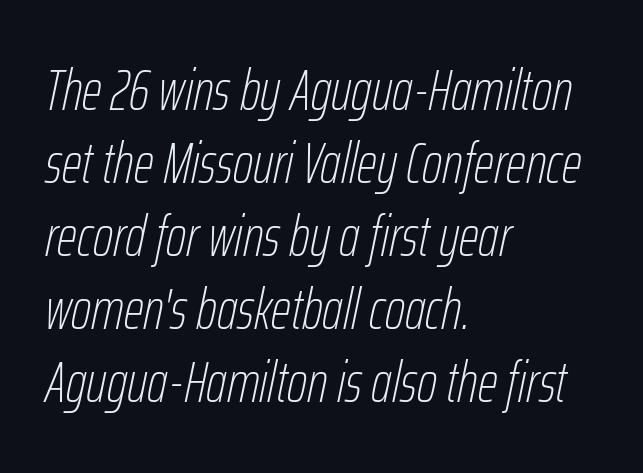
{"italic": "yes", "lean": "right", "slant_degrees": 12, "bold": "no", "weight": "thin", "width": "condensed", "stroke_contrast": "low", "x_height": "medium", "monospaced": "no", "underline": "no", "align": "left", "line_spacing": "normal", "line_spacing_ratio": 1.28, "letter_spacing": "normal", "letter_spacing_em": 0.0, "glyph_px": 57}
